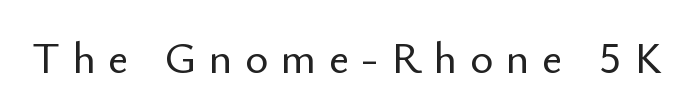
Q: Is the text italic (slanted)? A: No, it is upright.
Q: Is the typeface a serif or a sans-serif typeface? A: Sans-serif.
Q: Is the text underlined? A: No.
Q: Is the spacing between letters normal or unusually wide? A: Unusually wide.
Q: Width (condensed, normal, or wide)? A: Normal.
Q: Stroke contrast? A: Low.
Q: x-height? A: Small.
Q: Monospaced? A: No.
